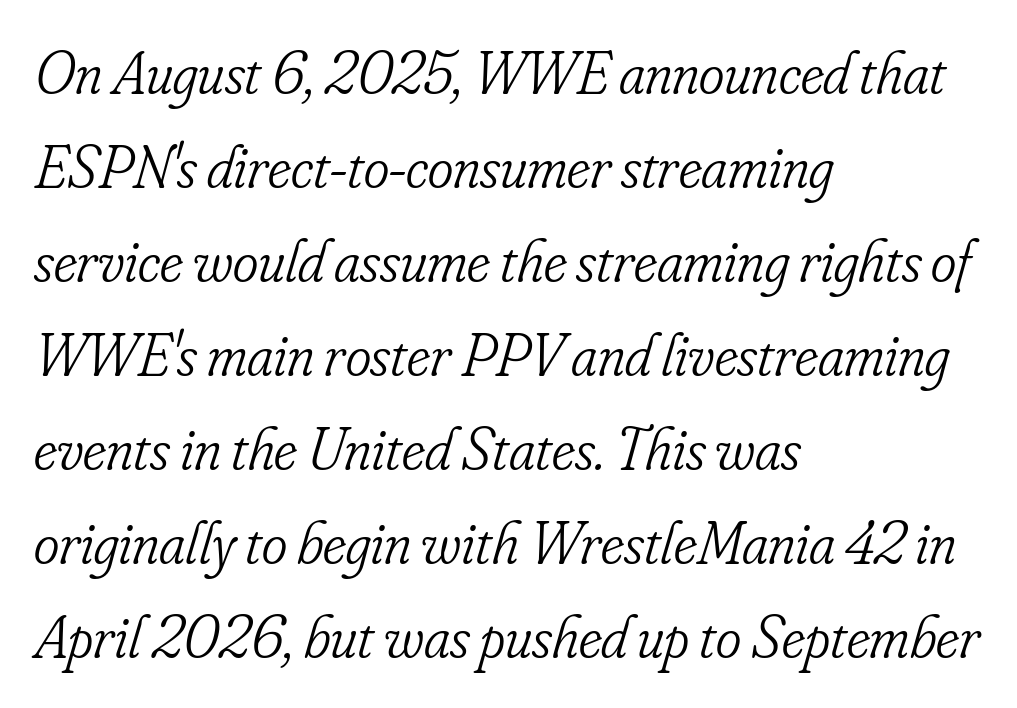
The image shows 61 px light, condensed serif type, italic (leaning right); set left-aligned, normal line spacing (1.54x), normal letter spacing, not underlined; low stroke contrast and a small x-height.
